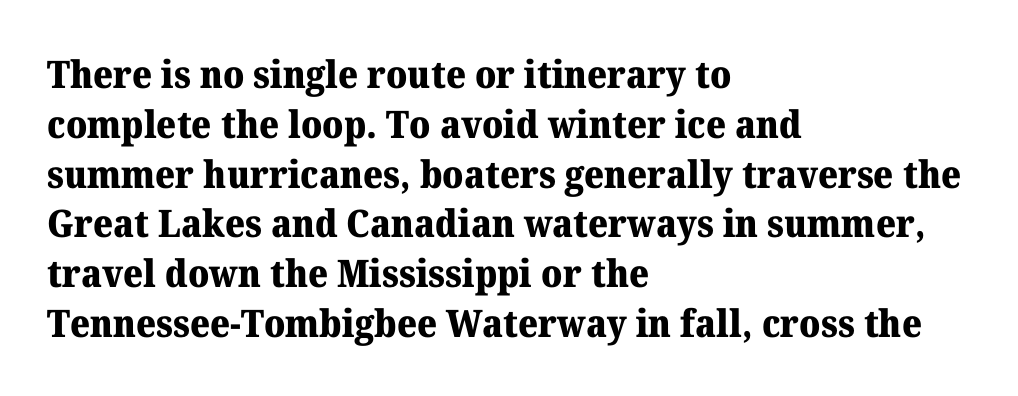
The font's upright variant was chosen for this text. The tracking reads as untouched default to a designer's eye. Check where the strokes stop: tiny serifs finish them off. All the whitespace from short lines collects on the right.
